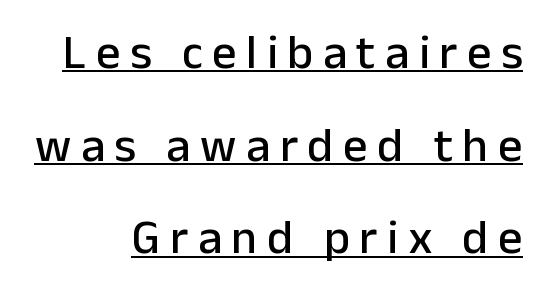
The image shows 48 px sans-serif type, upright; set right-aligned, loose line spacing (1.93x), unusually wide letter spacing (+0.2 em), underlined; low stroke contrast and a medium x-height.
